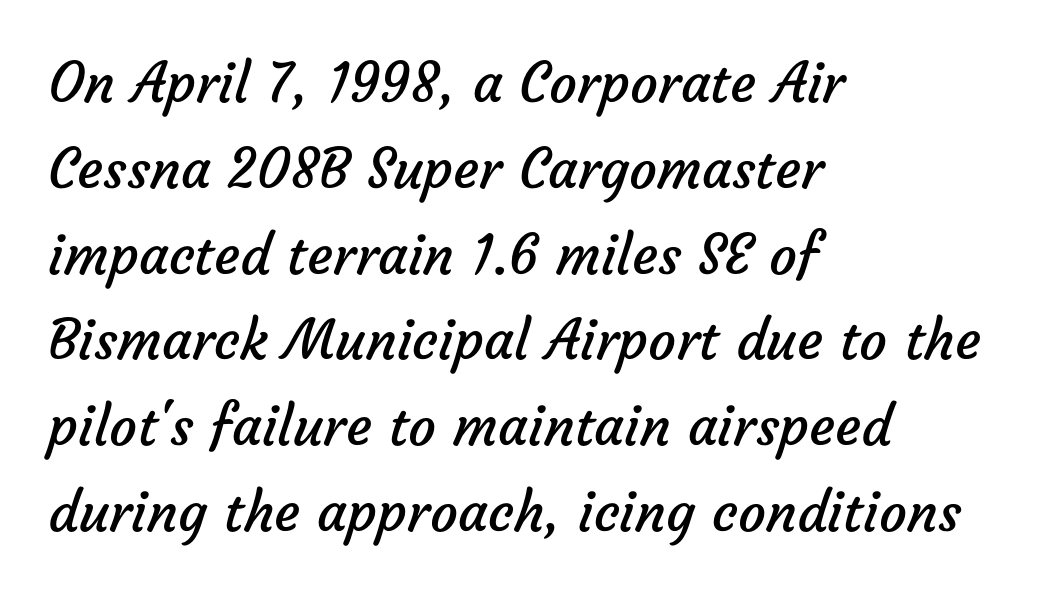
The image shows 55 px regular-weight sans-serif type; set left-aligned, normal line spacing (1.56x), normal letter spacing, not underlined; low stroke contrast and a medium x-height.
